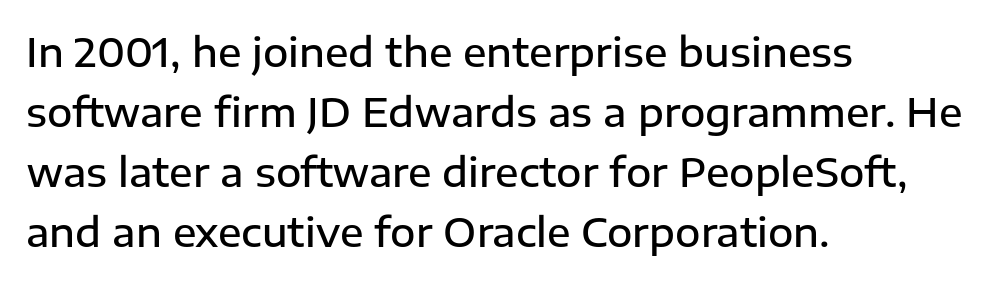
Q: Is the text bold? A: Semi-bold.
Q: Is the text italic (slanted)? A: No, it is upright.
Q: Is the typeface a serif or a sans-serif typeface? A: Sans-serif.
Q: Is the text underlined? A: No.
Q: How is the paragraph aligned? A: Left-aligned.
Q: Is the spacing between letters normal or unusually wide? A: Normal.
Q: Is the spacing between lines tight, normal or loose? A: Normal.
Q: Width (condensed, normal, or wide)? A: Normal.
Q: Stroke contrast? A: Low.
Q: x-height? A: Medium.
Q: Monospaced? A: No.
